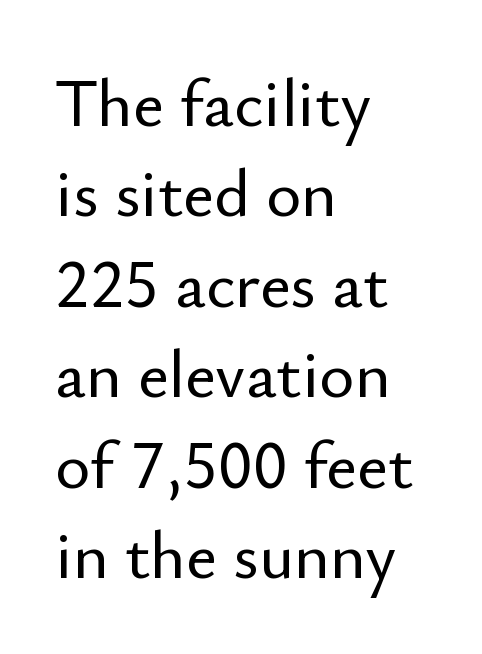
The image shows 67 px sans-serif type, upright; set left-aligned, normal line spacing (1.35x), normal letter spacing, not underlined; low stroke contrast and a small x-height.
